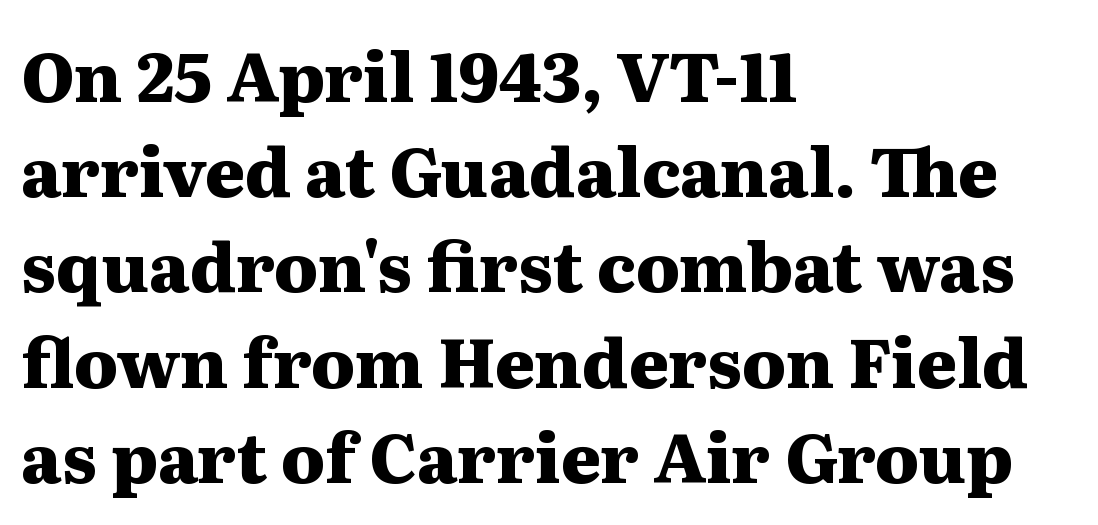
Q: Is the text bold? A: Yes.
Q: Is the text italic (slanted)? A: No, it is upright.
Q: Is the typeface a serif or a sans-serif typeface? A: Serif.
Q: Is the text underlined? A: No.
Q: How is the paragraph aligned? A: Left-aligned.
Q: Is the spacing between letters normal or unusually wide? A: Normal.
Q: Is the spacing between lines tight, normal or loose? A: Normal.
Q: Width (condensed, normal, or wide)? A: Wide.
Q: Stroke contrast? A: Medium.
Q: x-height? A: Medium.
Q: Monospaced? A: No.
